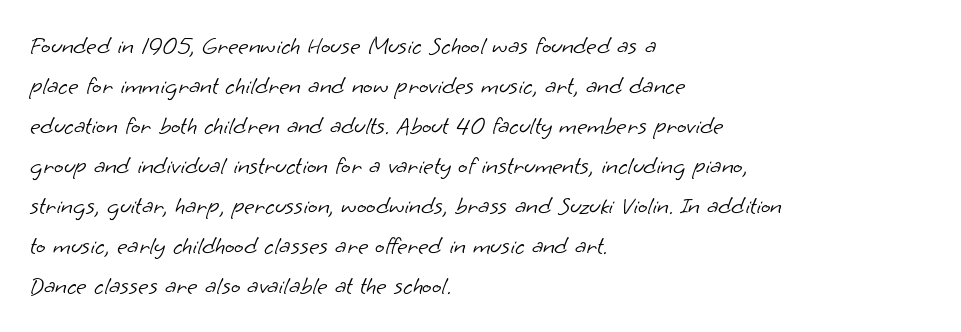
Baseline-to-baseline distance is the conventional proportion of letter height. One-word summary of the alignment: left. Look at the tracking — it's just the regular setting, nothing added. The space beneath each line is pristine and unruled. The passage shown is not bold in any degree.
